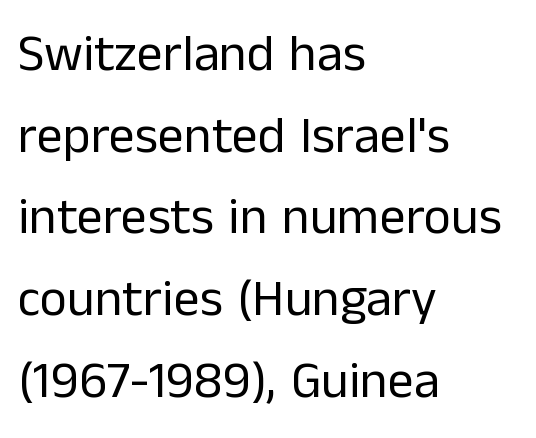
Letters have the restrained weight of plain body copy at most. Honestly, the letter spacing is just normal — you wouldn't notice it. Type without underlining. One glance says typical: line gaps are just what's usual.
